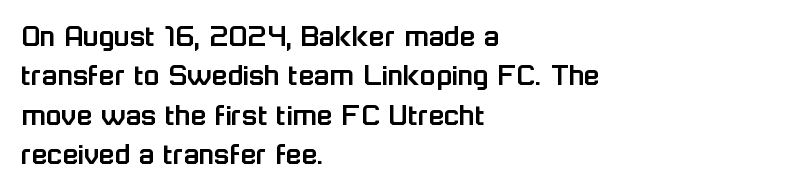
Observe the absence of serifs on each vertical stroke in this sample. Look at the tracking — it's just the regular setting, nothing added. Proportional: the letters do not fall into vertical columns. Underlining? Definitely not there. Caption: multi-line text, flush left, ragged right. Style check: upright.
